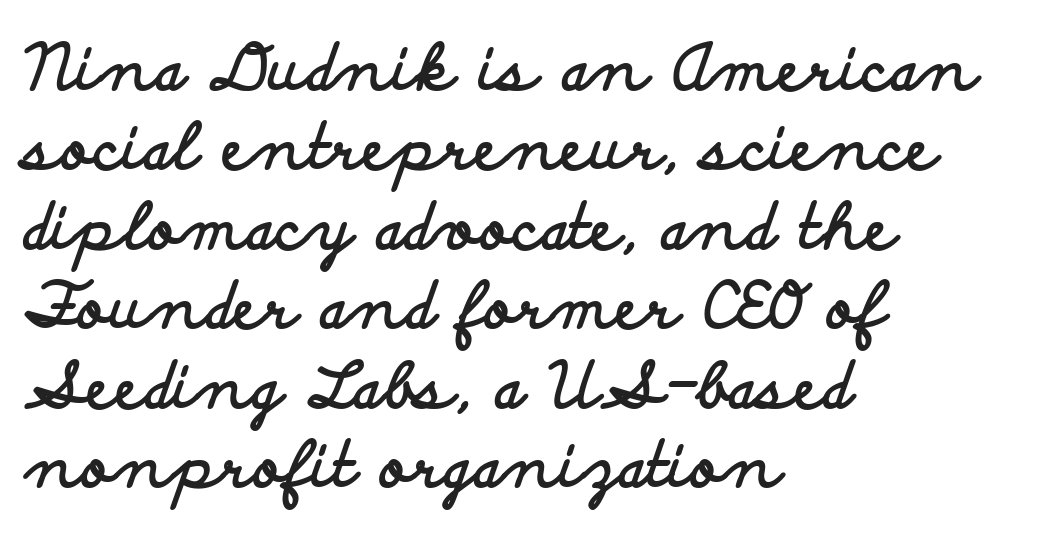
{"serif": "no", "bold": "yes", "weight": "bold", "width": "wide", "stroke_contrast": "low", "x_height": "small", "monospaced": "no", "underline": "no", "align": "left", "line_spacing": "normal", "line_spacing_ratio": 1.26, "letter_spacing": "normal", "letter_spacing_em": 0.0, "glyph_px": 63}
